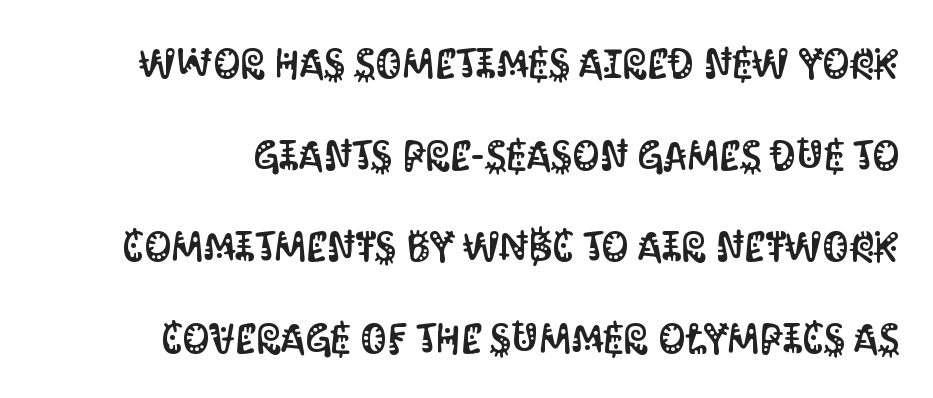
{"serif": "no", "italic": "no", "width": "condensed", "stroke_contrast": "medium", "x_height": "large", "monospaced": "no", "underline": "no", "line_spacing": "loose", "line_spacing_ratio": 2.18, "letter_spacing": "normal", "letter_spacing_em": 0.0, "glyph_px": 42}
